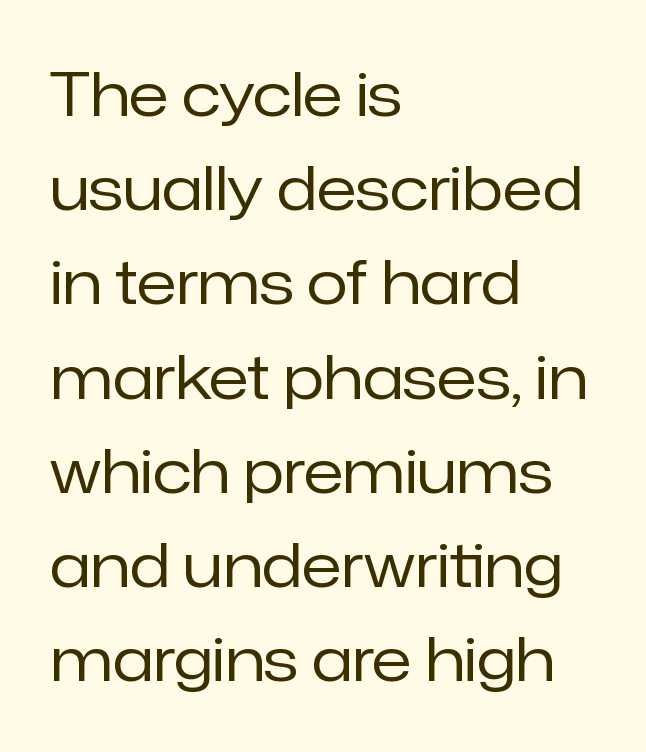
The strip under each line holds only bare page. Grotesque or geometric, the face here clearly has no serifs. Caption: face not bold, strokes unweighted. Posture: upright roman. Nobody touched the tracking dial on this one.
